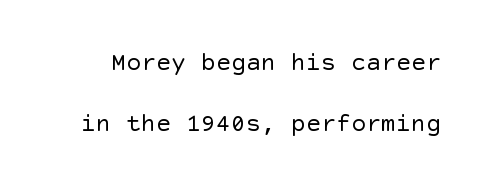
Stems and bowls with no extra thickness — not bold. How are the letters spaced? Ordinarily, with no added tracking. The letters stand upright; this is a roman face. The words here are not underlined. Rows of type keep a wide berth in the vertical direction.
